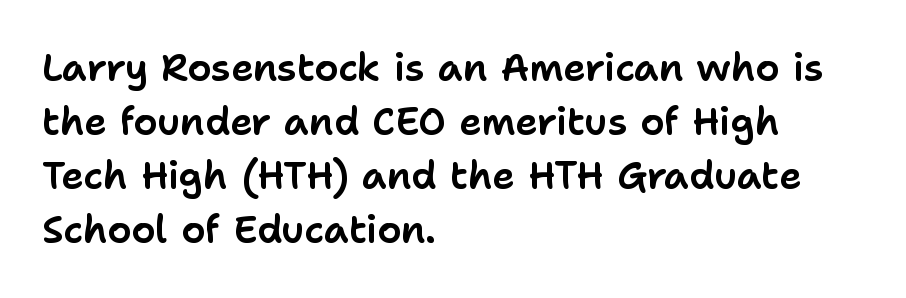
{"serif": "no", "italic": "no", "width": "normal", "stroke_contrast": "low", "x_height": "medium", "monospaced": "no", "underline": "no", "align": "left", "line_spacing": "normal", "line_spacing_ratio": 1.42, "letter_spacing": "normal", "letter_spacing_em": 0.0, "glyph_px": 38}
